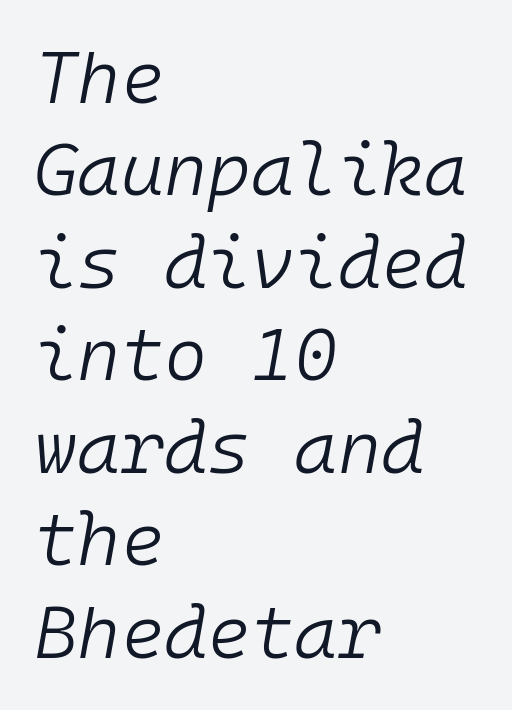
Letters rest on an invisible, unmarked baseline. Here the designer chose a console-style face with uniform glyph widths. Normally led — the rows are evenly, conventionally spaced. Compared with a typical body face, this is equally light or lighter still.
